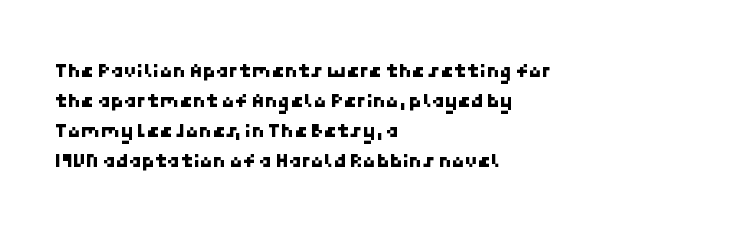
{"underline": "no", "align": "left", "line_spacing": "normal", "line_spacing_ratio": 1.43, "letter_spacing": "normal", "letter_spacing_em": 0.0, "glyph_px": 21}
